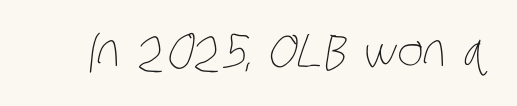
The image shows 51 px thin, condensed type; set normal letter spacing, not underlined; low stroke contrast and a large x-height.
